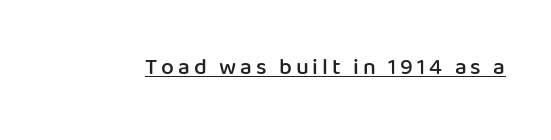
{"italic": "no", "bold": "semi", "underline": "yes", "glyph_px": 23}
